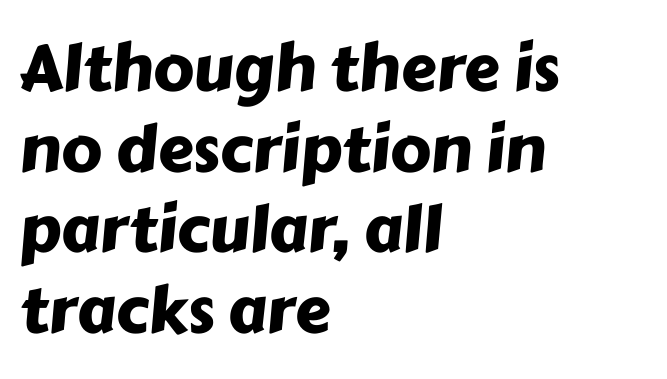
The line texture is even and compact thanks to regular tracking. Descenders are the only things crossing below the line. The text block is weighted toward the left margin, trailing off unevenly rightward. The passage shown stacks its lines at a standard gap. Is this a fixed-width face? No — the glyphs have proportional, varying widths. The passage shown is typeset with a sans-serif family.
